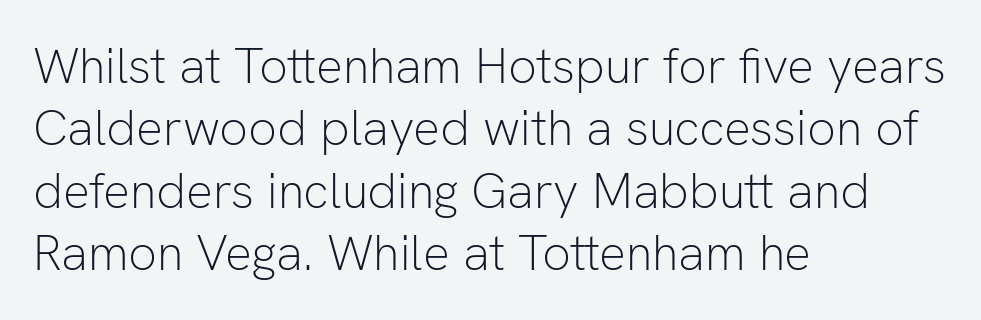
Q: Is the text bold? A: No.
Q: Is the text italic (slanted)? A: No, it is upright.
Q: Is the typeface a serif or a sans-serif typeface? A: Sans-serif.
Q: Is the text underlined? A: No.
Q: How is the paragraph aligned? A: Left-aligned.
Q: Is the spacing between letters normal or unusually wide? A: Normal.
Q: Is the spacing between lines tight, normal or loose? A: Normal.
Q: Width (condensed, normal, or wide)? A: Normal.
Q: Stroke contrast? A: Low.
Q: x-height? A: Medium.
Q: Monospaced? A: No.
